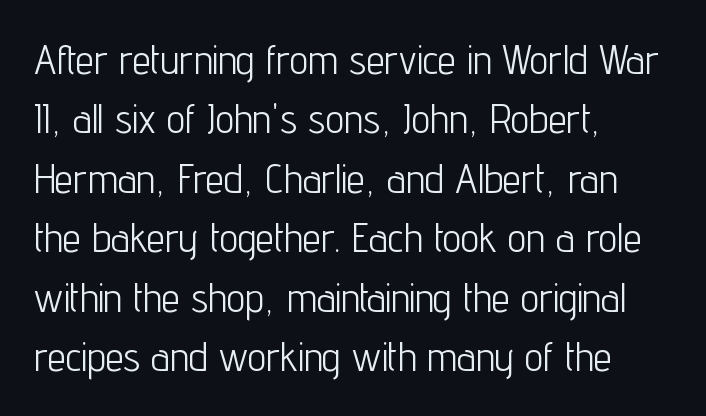
The image shows 41 px light, condensed sans-serif type, upright; set left-aligned, normal line spacing (1.45x), normal letter spacing, not underlined; low stroke contrast and a medium x-height.
